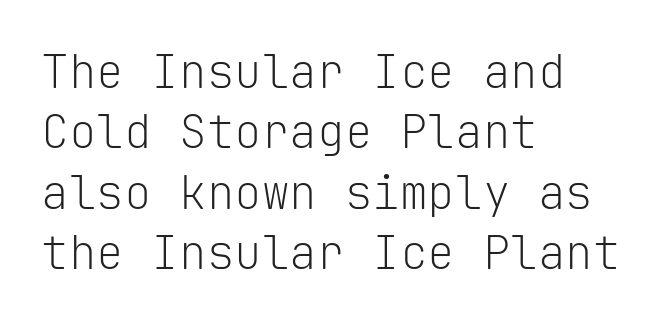
Q: Is the text bold? A: No.
Q: Is the text italic (slanted)? A: No, it is upright.
Q: Is the typeface a serif or a sans-serif typeface? A: Sans-serif.
Q: Is the text underlined? A: No.
Q: How is the paragraph aligned? A: Left-aligned.
Q: Is the spacing between letters normal or unusually wide? A: Normal.
Q: Is the spacing between lines tight, normal or loose? A: Normal.
Q: Width (condensed, normal, or wide)? A: Normal.
Q: Stroke contrast? A: Low.
Q: x-height? A: Medium.
Q: Monospaced? A: Yes.
